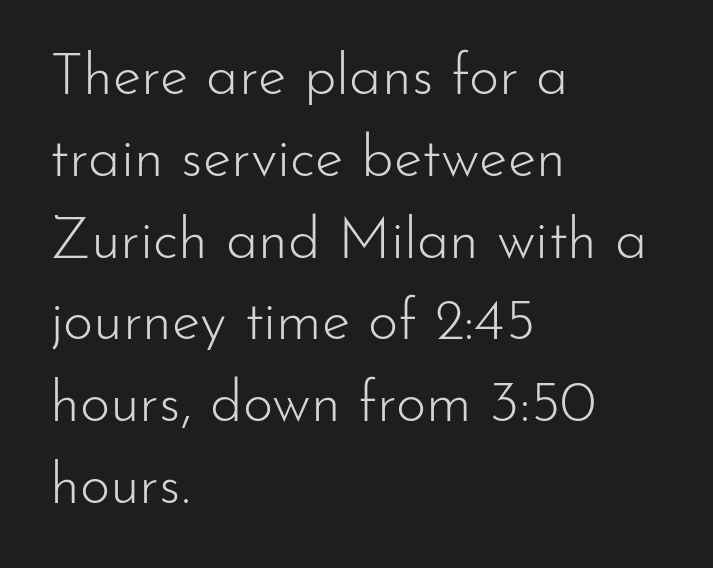
Q: Is the text bold? A: No.
Q: Is the text italic (slanted)? A: No, it is upright.
Q: Is the typeface a serif or a sans-serif typeface? A: Sans-serif.
Q: Is the text underlined? A: No.
Q: How is the paragraph aligned? A: Left-aligned.
Q: Is the spacing between letters normal or unusually wide? A: Normal.
Q: Is the spacing between lines tight, normal or loose? A: Normal.
Q: Width (condensed, normal, or wide)? A: Normal.
Q: Stroke contrast? A: Low.
Q: x-height? A: Small.
Q: Monospaced? A: No.
